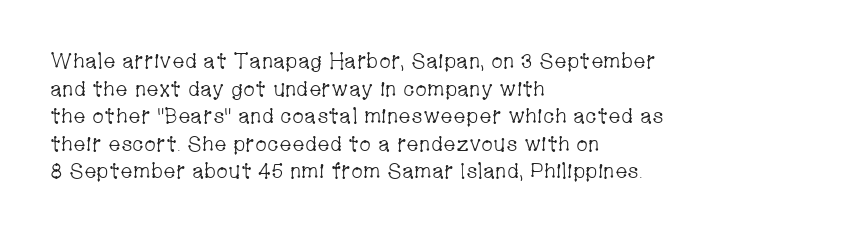
Q: Is the text bold? A: No.
Q: Is the text italic (slanted)? A: No, it is upright.
Q: Is the text underlined? A: No.
Q: How is the paragraph aligned? A: Left-aligned.
Q: Is the spacing between letters normal or unusually wide? A: Normal.
Q: Is the spacing between lines tight, normal or loose? A: Normal.
